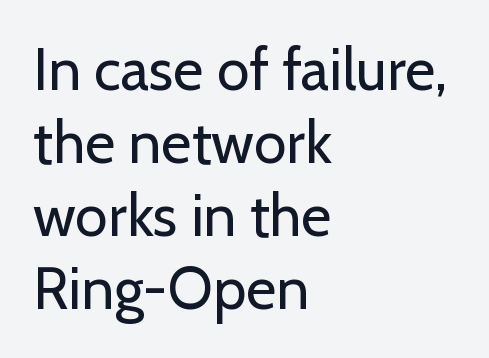
Q: Is the text bold? A: No.
Q: Is the text italic (slanted)? A: No, it is upright.
Q: Is the typeface a serif or a sans-serif typeface? A: Sans-serif.
Q: Is the text underlined? A: No.
Q: How is the paragraph aligned? A: Left-aligned.
Q: Is the spacing between letters normal or unusually wide? A: Normal.
Q: Width (condensed, normal, or wide)? A: Normal.
Q: Stroke contrast? A: Low.
Q: x-height? A: Medium.
Q: Monospaced? A: No.
